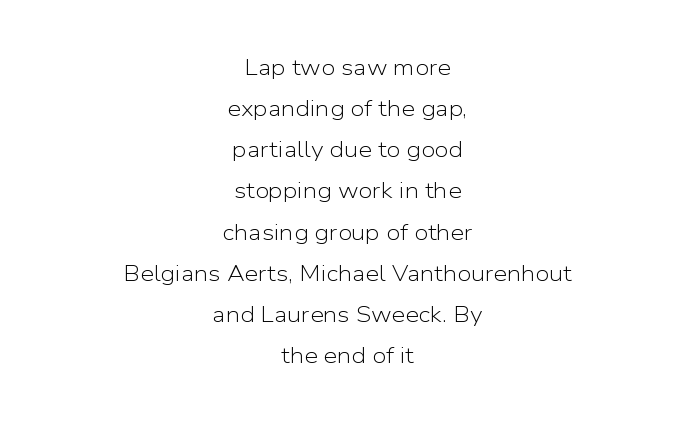
The font sits on the lighter half of the weight spectrum, regular included. Has an underline been added? It has not. Spacing between characters is what you'd get straight out of the box. The passage is arranged like a title page — every line centered. Italic: no, the glyphs are upright roman.
